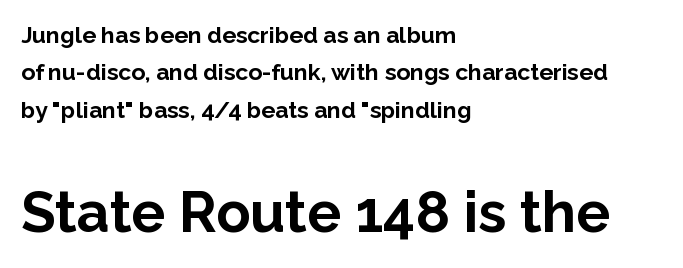
The paragraph shown leans on its left margin. Quick note: underline off. Summary of vertical rhythm: regular, with standard interline spacing. The face used here appears at its bigger size in the lower chunk. What stands out about the letter spacing? Nothing — it is the standard amount.
